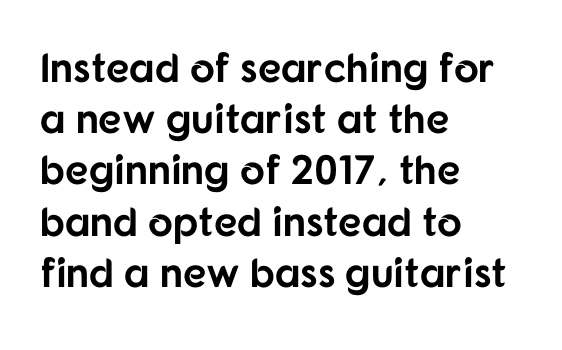
Each letter's strokes conclude bluntly, with no projecting serifs. Do the letters lean? They stand straight. Weight check: bold — yes, fully. Line starts are locked; line ends wander. The type is set solid horizontally, with unmodified tracking.
